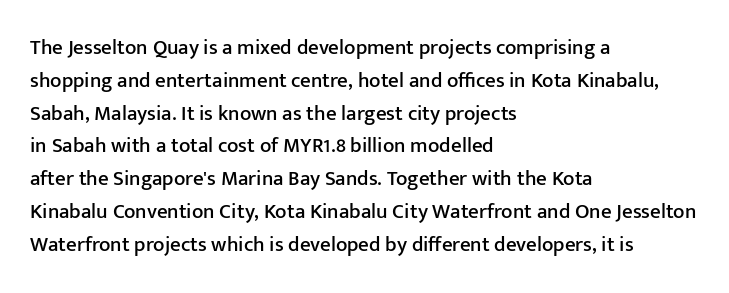
{"italic": "no", "underline": "no", "align": "left", "line_spacing": "normal", "line_spacing_ratio": 1.56, "letter_spacing": "normal", "letter_spacing_em": 0.0, "glyph_px": 21}
